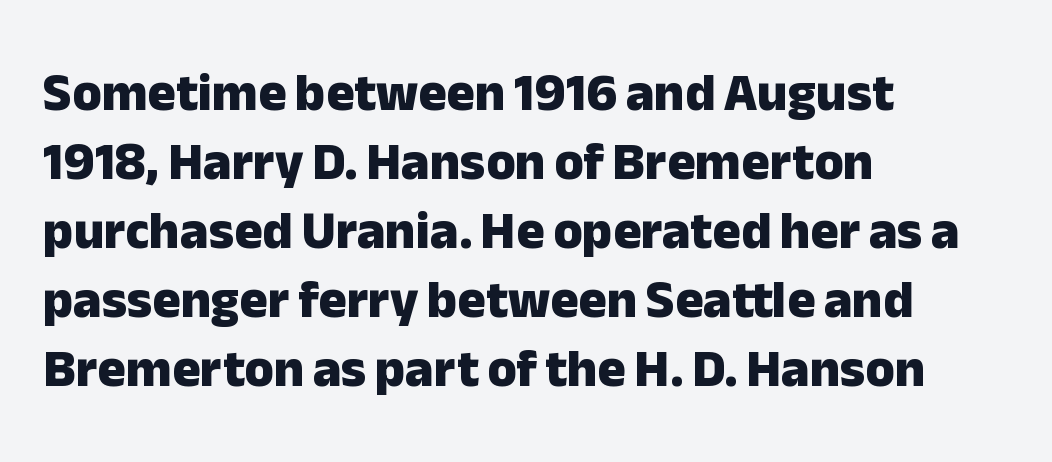
The image shows 53 px heavy sans-serif type, upright; set left-aligned, normal line spacing (1.3x), normal letter spacing, not underlined; low stroke contrast and a medium x-height.
